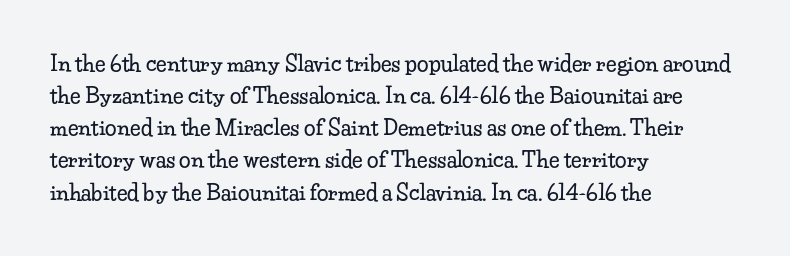
The image shows 21 px text type, upright; set left-aligned, normal line spacing (1.53x), normal letter spacing, not underlined.
